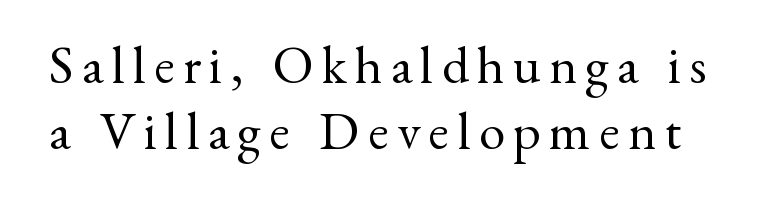
The image shows 53 px regular-weight serif type, upright; set line spacing 1.24x, not underlined; medium stroke contrast and a small x-height.
